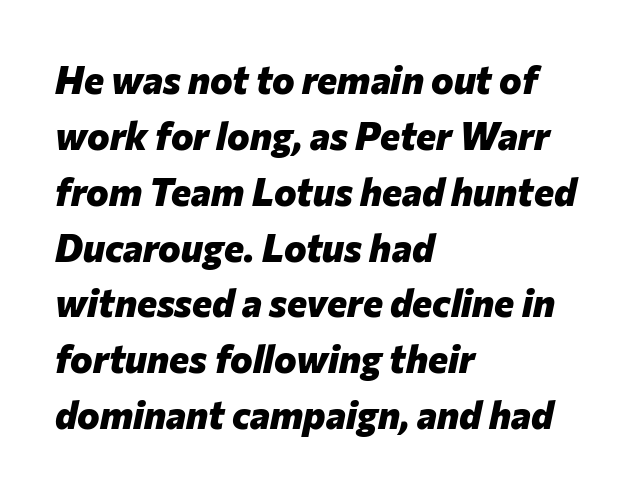
Q: Is the text bold? A: Yes.
Q: Is the text italic (slanted)? A: Yes, it leans right by about 12 degrees.
Q: Is the text underlined? A: No.
Q: How is the paragraph aligned? A: Left-aligned.
Q: Is the spacing between letters normal or unusually wide? A: Normal.
Q: Is the spacing between lines tight, normal or loose? A: Normal.
Q: Width (condensed, normal, or wide)? A: Normal.
Q: Stroke contrast? A: Low.
Q: x-height? A: Medium.
Q: Monospaced? A: No.
